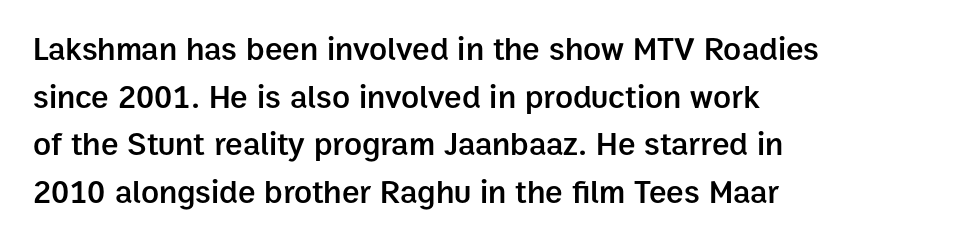
{"serif": "no", "italic": "no", "bold": "semi", "weight": "semibold", "width": "normal", "stroke_contrast": "low", "x_height": "medium", "monospaced": "no", "underline": "no", "align": "left", "line_spacing": "normal", "line_spacing_ratio": 1.44, "letter_spacing": "normal", "letter_spacing_em": 0.0, "glyph_px": 33}
